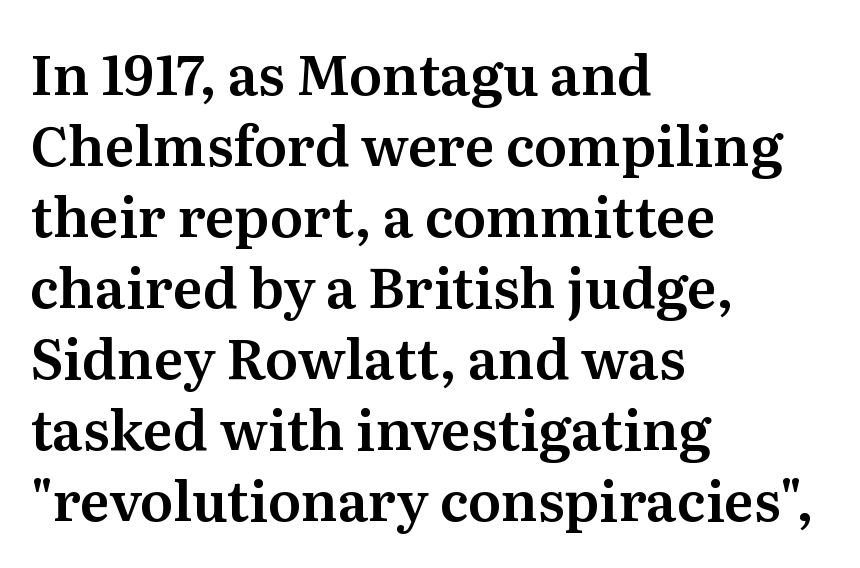
{"serif": "yes", "italic": "no", "width": "normal", "stroke_contrast": "medium", "x_height": "medium", "monospaced": "no", "underline": "no", "align": "left", "line_spacing": "normal", "line_spacing_ratio": 1.29, "letter_spacing": "normal", "letter_spacing_em": 0.0, "glyph_px": 55}
